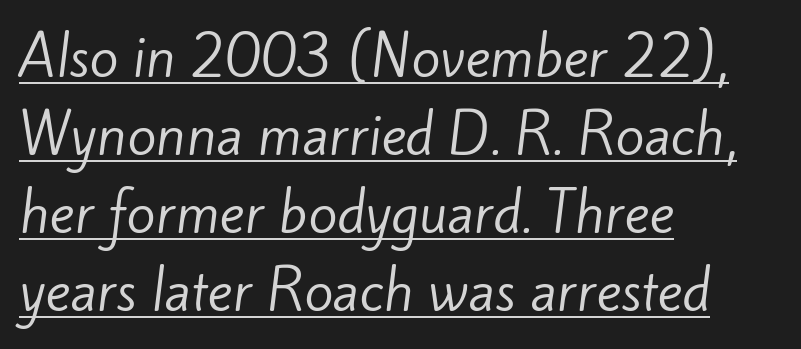
Q: Is the text bold? A: No.
Q: Is the typeface a serif or a sans-serif typeface? A: Sans-serif.
Q: Is the text underlined? A: Yes.
Q: How is the paragraph aligned? A: Left-aligned.
Q: Is the spacing between letters normal or unusually wide? A: Normal.
Q: Is the spacing between lines tight, normal or loose? A: Normal.
Q: Width (condensed, normal, or wide)? A: Normal.
Q: Stroke contrast? A: Low.
Q: x-height? A: Small.
Q: Monospaced? A: No.
